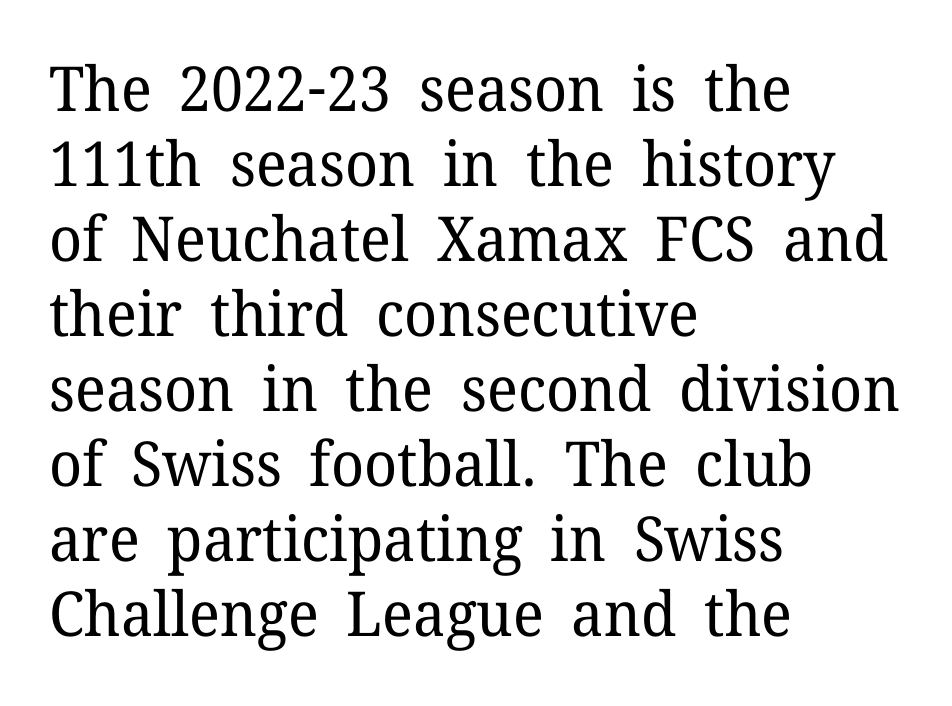
Q: Is the text bold? A: No.
Q: Is the text italic (slanted)? A: No, it is upright.
Q: Is the typeface a serif or a sans-serif typeface? A: Serif.
Q: Is the text underlined? A: No.
Q: How is the paragraph aligned? A: Left-aligned.
Q: Is the spacing between letters normal or unusually wide? A: Normal.
Q: Width (condensed, normal, or wide)? A: Normal.
Q: Stroke contrast? A: Low.
Q: x-height? A: Medium.
Q: Monospaced? A: No.
